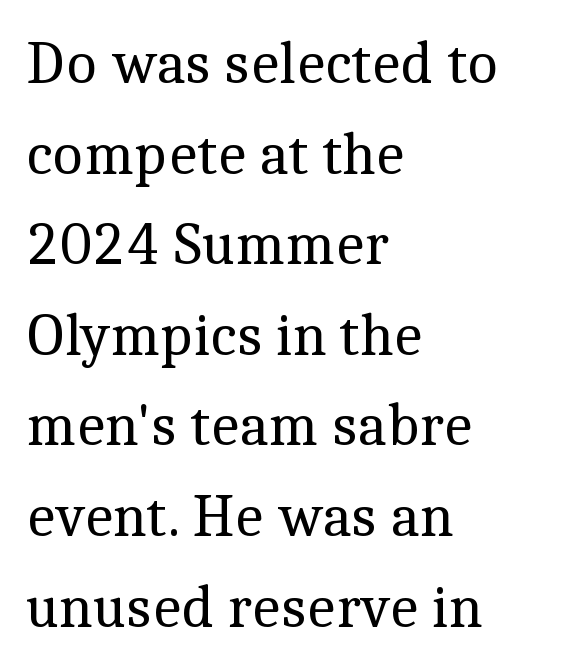
Q: Is the text bold? A: No.
Q: Is the text italic (slanted)? A: No, it is upright.
Q: Is the typeface a serif or a sans-serif typeface? A: Serif.
Q: Is the text underlined? A: No.
Q: How is the paragraph aligned? A: Left-aligned.
Q: Is the spacing between letters normal or unusually wide? A: Normal.
Q: Is the spacing between lines tight, normal or loose? A: Normal.
Q: Width (condensed, normal, or wide)? A: Normal.
Q: x-height? A: Medium.
Q: Monospaced? A: No.
